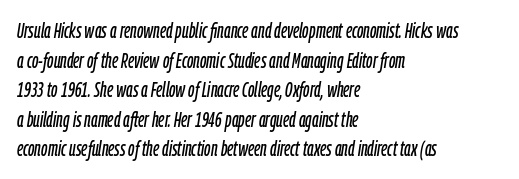
The image shows 21 px text type, italic (leaning right); set left-aligned, normal line spacing (1.41x), normal letter spacing, not underlined.
